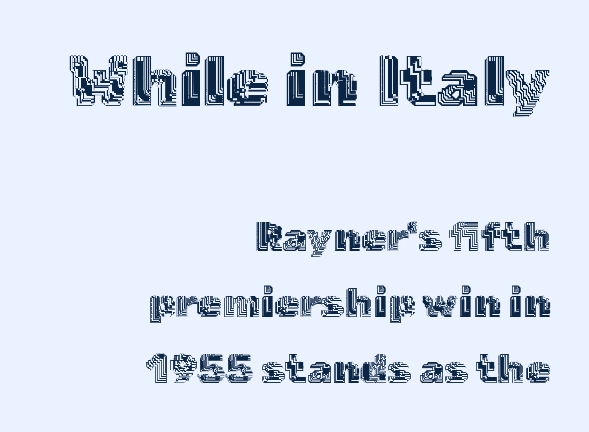
Ascenders rise straight up at ninety degrees. These lines are rendered in a variable-pitch font. The zone under the glyphs is completely vacant. The horizontal fit of the characters is conventional and even. Reading down the block, your eye finds every line finishing at a fixed right position.
